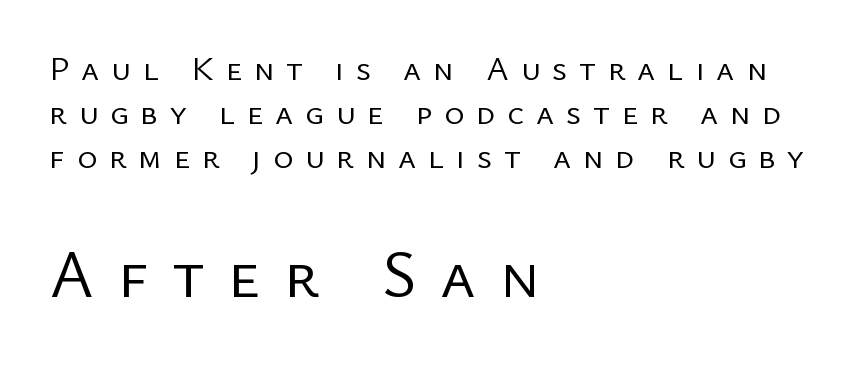
Q: Is the text bold? A: No.
Q: Is the text italic (slanted)? A: No, it is upright.
Q: Is the typeface a serif or a sans-serif typeface? A: Sans-serif.
Q: Is the text underlined? A: No.
Q: How is the paragraph aligned? A: Left-aligned.
Q: Is the spacing between letters normal or unusually wide? A: Unusually wide.
Q: Is the spacing between lines tight, normal or loose? A: Normal.
Q: Which block of text is set in a larger size, the first (top) or the second (bottom)? A: The second (bottom) one.
Q: Width (condensed, normal, or wide)? A: Normal.
Q: Stroke contrast? A: Low.
Q: x-height? A: Medium.
Q: Monospaced? A: No.
